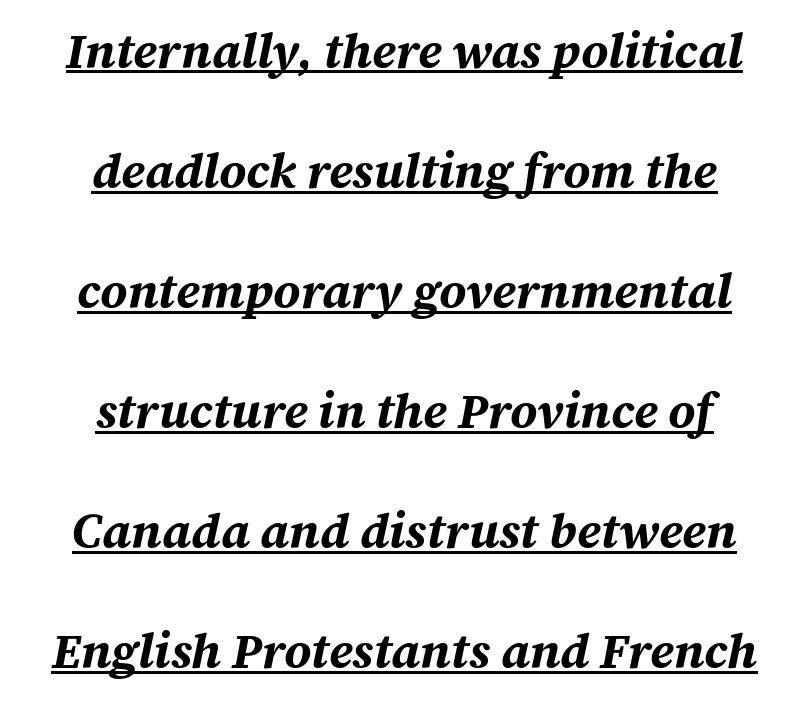
Widely set lines give the paragraph a tall, airy silhouette. Like a heading marked for emphasis, these lines bear an underscore. Students, note that the glyphs here touch the page at normal intervals. Varying glyph widths throughout — classic text-font behaviour. Characters are canted at an angle relative to the baseline's perpendicular. Every row of glyphs is offset so its center matches the block's center.
